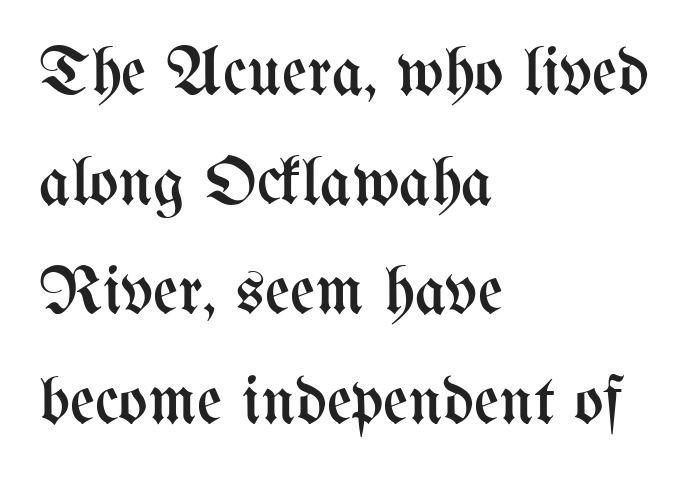
The rendering uses natural spacing where letterforms have individual widths. Notice how the stems are strictly vertical — no italics here. One glance says typical: line gaps are just what's usual. Short and long lines alike share a common starting point at left. Tracking value appears to be zero — textbook default spacing. Stems here are at most as thick as an everyday book face.
